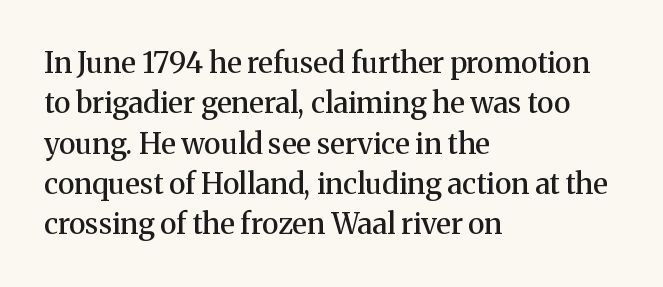
The image shows 29 px semibold serif type, upright; set left-aligned, normal line spacing (1.39x), normal letter spacing, not underlined; medium stroke contrast and a medium x-height.
